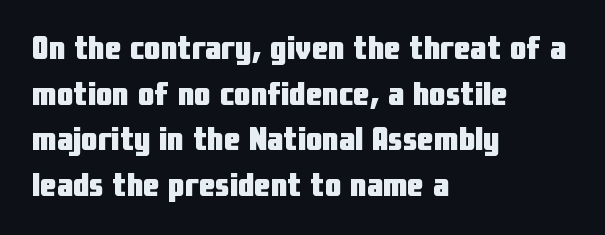
The lines sit at an ordinary, default distance from one another. How heavy is the stroke? Heavy — this is a bold. Do the characters align in a grid? No, the font is proportional. The text block is weighted toward the left margin, trailing off unevenly rightward. Letterform terminals end flat and unadorned throughout the passage.
